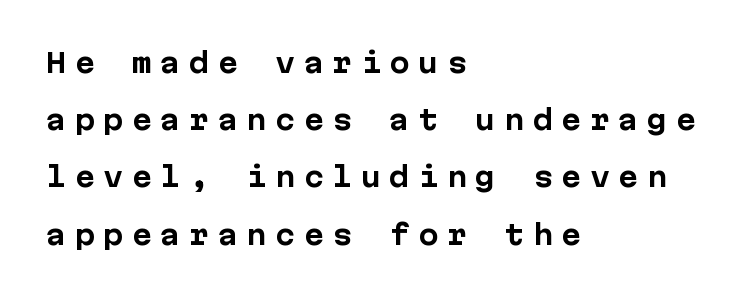
{"italic": "no", "bold": "yes", "underline": "no", "align": "left", "line_spacing": "loose", "line_spacing_ratio": 2.12, "letter_spacing": "wide", "letter_spacing_em": 0.31, "glyph_px": 27}
